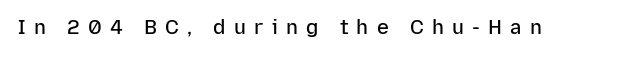
{"italic": "no", "bold": "semi", "underline": "no", "letter_spacing": "wide", "letter_spacing_em": 0.41, "glyph_px": 20}
